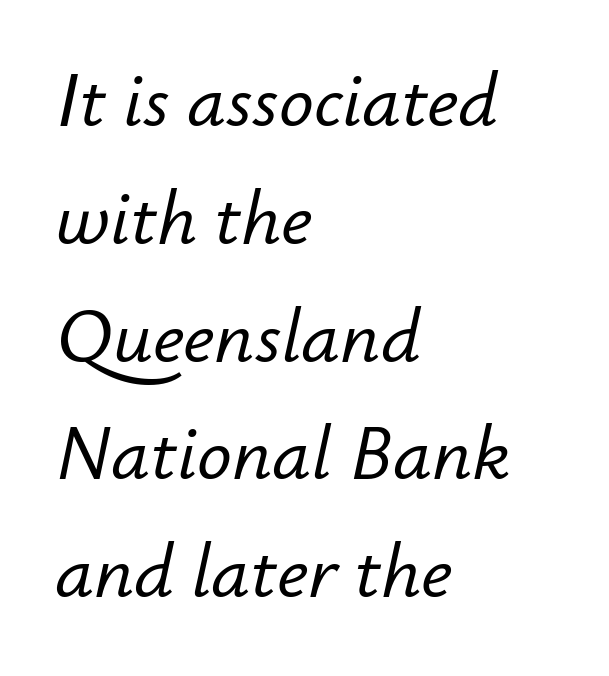
Each new line begins a customary step beneath the previous one. Tall strokes in this sample are angled rather than plumb. The passage shown has conventional tracking throughout. The words here are not underlined. Short and long lines alike share a common starting point at left. The letters advance in unequal steps, a hallmark of proportional type.
